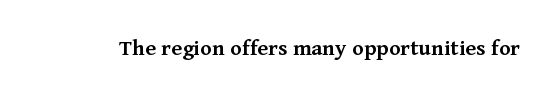
{"italic": "no", "bold": "semi", "underline": "no", "letter_spacing": "normal", "letter_spacing_em": 0.0, "glyph_px": 24}
